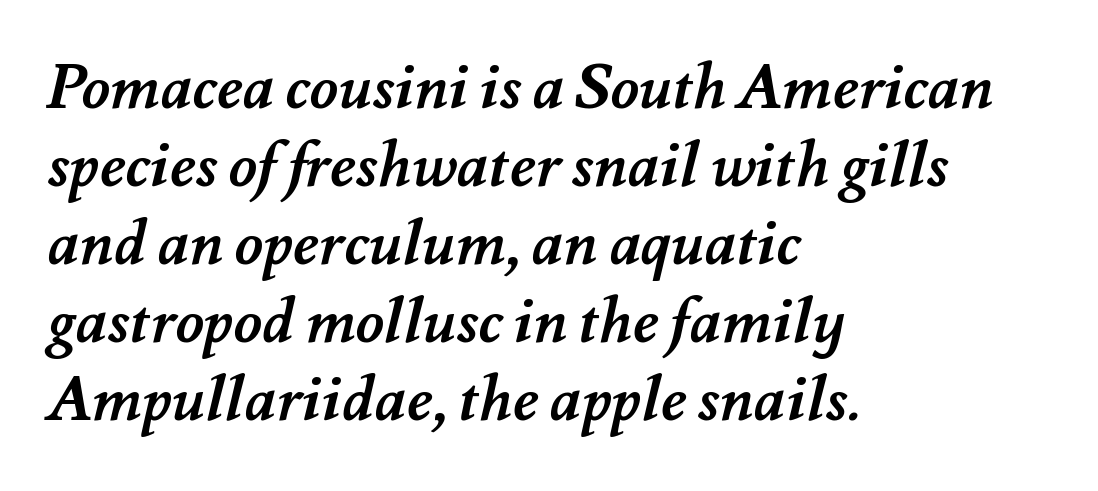
The image shows 62 px semibold type; set left-aligned, normal line spacing (1.26x), normal letter spacing, not underlined; medium stroke contrast and a small x-height.
